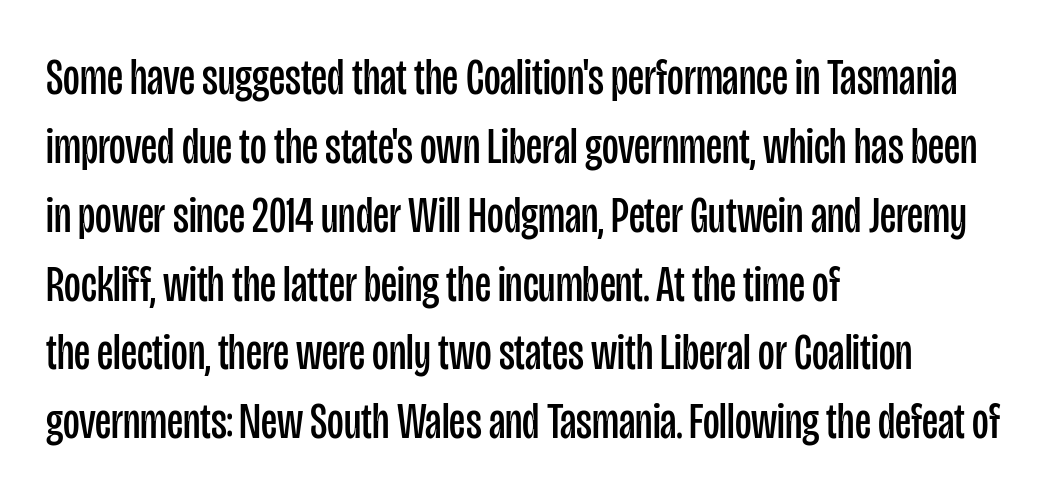
{"serif": "no", "italic": "no", "bold": "no", "weight": "regular", "width": "condensed", "stroke_contrast": "low", "x_height": "large", "monospaced": "no", "underline": "no", "align": "left", "line_spacing": "normal", "line_spacing_ratio": 1.35, "letter_spacing": "normal", "letter_spacing_em": 0.0, "glyph_px": 51}
